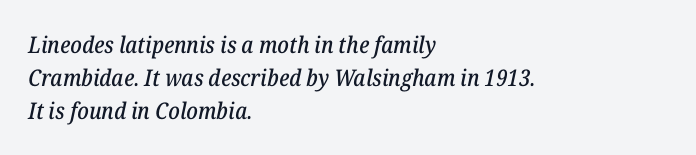
Slanted lettering throughout. The passage shown has conventional tracking throughout. The vertical gap from one line to the next is medium. No word sits above an underline. The typesetter chose a ragged-right arrangement here.
